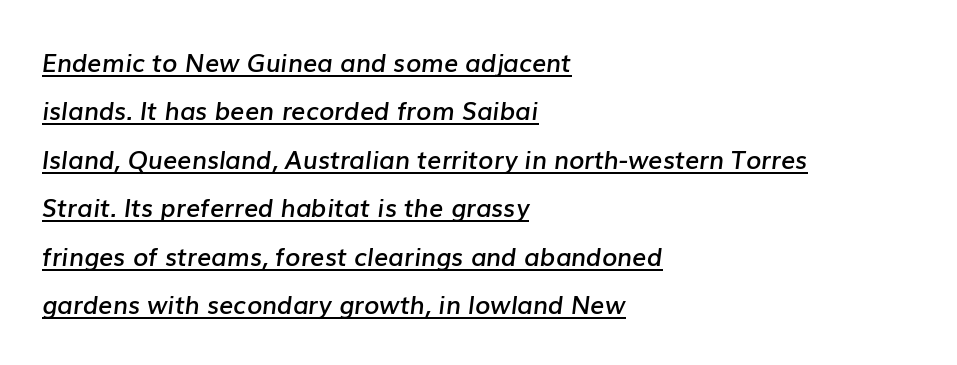
Q: Is the text bold? A: Semi-bold.
Q: Is the text italic (slanted)? A: Yes, it leans right by about 7 degrees.
Q: Is the text underlined? A: Yes.
Q: How is the paragraph aligned? A: Left-aligned.
Q: Is the spacing between letters normal or unusually wide? A: Normal.
Q: Is the spacing between lines tight, normal or loose? A: Loose.
